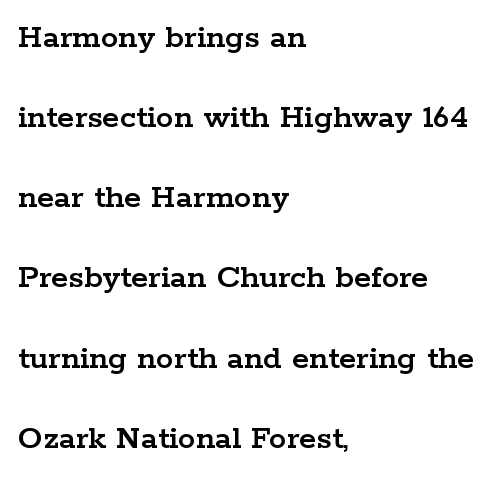
Q: Is the text italic (slanted)? A: No, it is upright.
Q: Is the typeface a serif or a sans-serif typeface? A: Serif.
Q: Is the text underlined? A: No.
Q: How is the paragraph aligned? A: Left-aligned.
Q: Is the spacing between letters normal or unusually wide? A: Normal.
Q: Is the spacing between lines tight, normal or loose? A: Loose.
Q: Width (condensed, normal, or wide)? A: Wide.
Q: Stroke contrast? A: Low.
Q: x-height? A: Medium.
Q: Monospaced? A: No.
